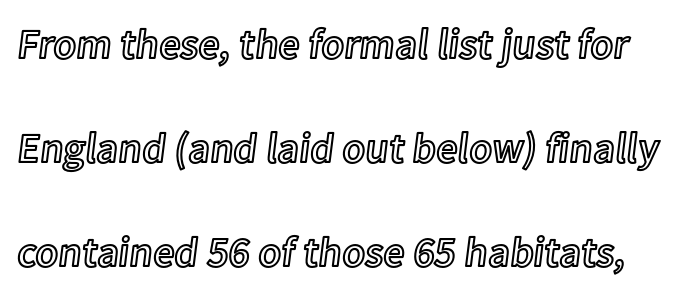
The image shows 42 px text type; set loose line spacing (2.48x), normal letter spacing, not underlined; a medium x-height.
